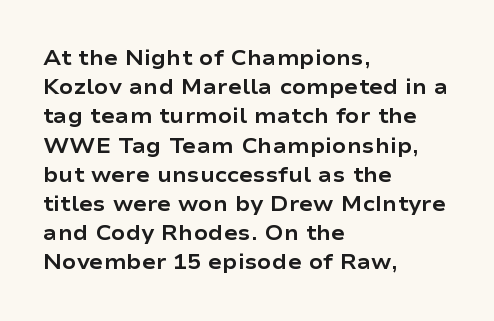
{"italic": "no", "bold": "yes", "underline": "no", "align": "left", "line_spacing": "normal", "line_spacing_ratio": 1.39, "letter_spacing": "normal", "letter_spacing_em": 0.0, "glyph_px": 21}
